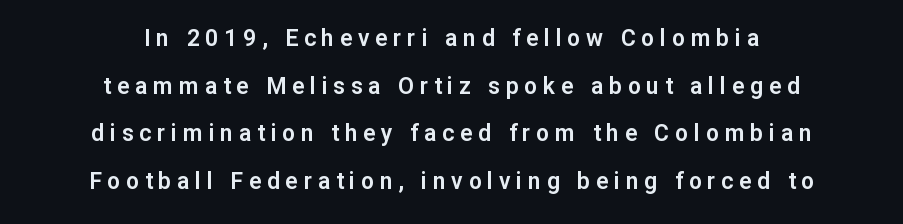
The block of text is sparse from top to bottom, with ample space between rows. In CSS terms this would be text-align: center. The letterforms stand isolated, each surrounded by extra space. Underline: absent. A typesetter would mark this as roman, not italic.
